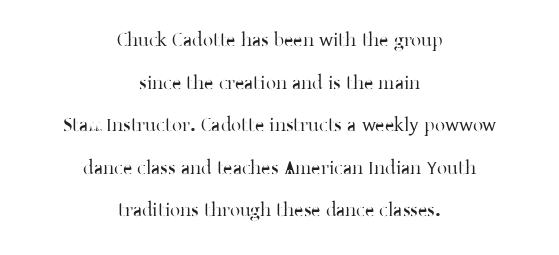
The image shows 20 px text type, upright; set centered, loose line spacing (2.13x), normal letter spacing, not underlined.
